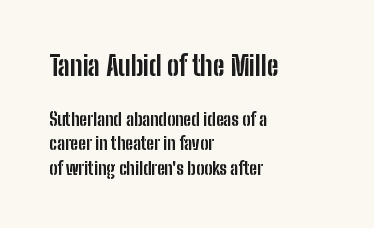
Q: Is the text bold? A: Yes.
Q: Is the text italic (slanted)? A: No, it is upright.
Q: Is the text underlined? A: No.
Q: How is the paragraph aligned? A: Left-aligned.
Q: Is the spacing between letters normal or unusually wide? A: Normal.
Q: Is the spacing between lines tight, normal or loose? A: Normal.
Q: Which block of text is set in a larger size, the first (top) or the second (bottom)? A: The first (top) one.
